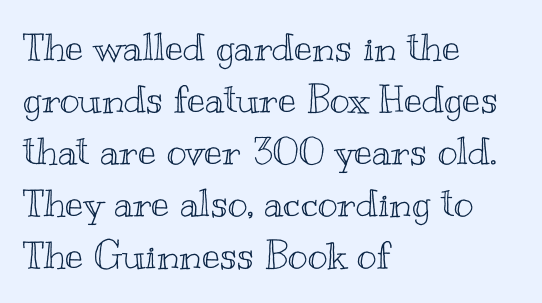
Leftover space on each line is placed entirely after the last word. Evenly set lines give the paragraph a standard silhouette. Lines of text with bare space underneath. You could not count columns in this text — the font is proportionally spaced. The gaps between neighbouring characters are ordinary and unremarkable. In terms of posture, this sample is upright.
